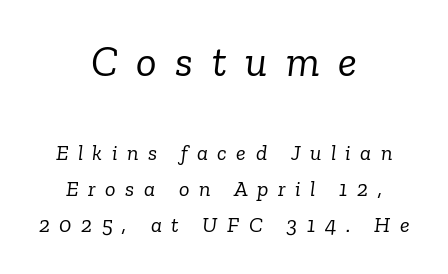
Q: Is the text bold? A: No.
Q: Is the text italic (slanted)? A: Yes, it leans right by about 6 degrees.
Q: Is the typeface a serif or a sans-serif typeface? A: Serif.
Q: Is the text underlined? A: No.
Q: How is the paragraph aligned? A: Centered.
Q: Is the spacing between letters normal or unusually wide? A: Unusually wide.
Q: Is the spacing between lines tight, normal or loose? A: Normal.
Q: Which block of text is set in a larger size, the first (top) or the second (bottom)? A: The first (top) one.
Q: Width (condensed, normal, or wide)? A: Normal.
Q: Stroke contrast? A: Low.
Q: x-height? A: Medium.
Q: Monospaced? A: No.
